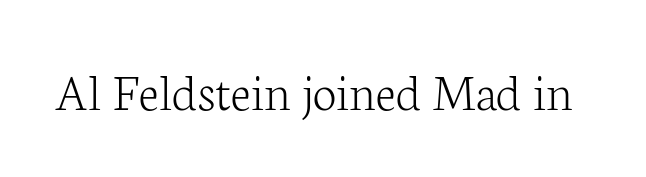
{"serif": "yes", "italic": "no", "bold": "no", "weight": "light", "width": "normal", "stroke_contrast": "low", "x_height": "medium", "monospaced": "no", "underline": "no", "letter_spacing": "normal", "letter_spacing_em": 0.0, "glyph_px": 54}
